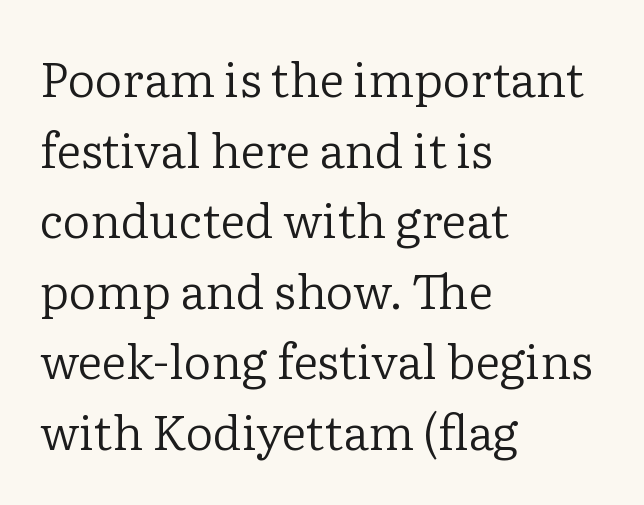
The image shows 48 px regular-weight serif type, upright; set left-aligned, normal line spacing (1.47x), normal letter spacing, not underlined; low stroke contrast and a medium x-height.
